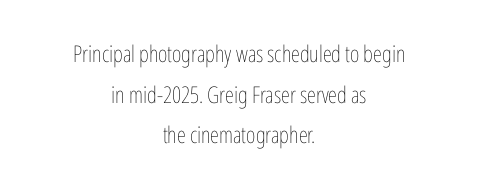
Descenders hang freely into open space. These lines keep a tight, regular rhythm from letter to letter. Compared with a typical body face, this is equally light or lighter still. The passage is arranged like a title page — every line centered. The typography opts for an upright posture over an oblique one.
